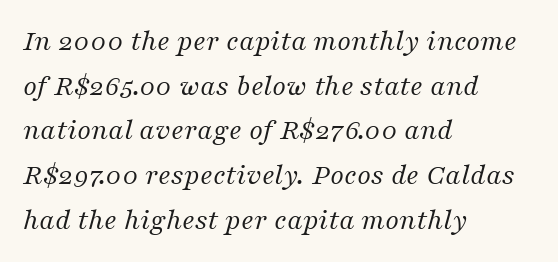
The image shows 30 px regular-weight serif type, italic (leaning right); set left-aligned, normal line spacing (1.49x), normal letter spacing, not underlined; medium stroke contrast and a medium x-height.
